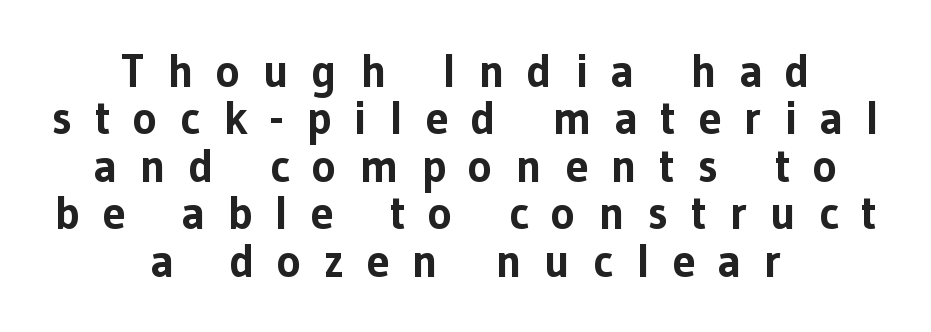
Italic: no, the glyphs are upright roman. This block would grow much taller if given ordinary leading; it's compressed now. Teacher's note: observe the equal gaps on both sides — that is centered alignment. A typesetter would call this proportional, since set widths differ per character.
